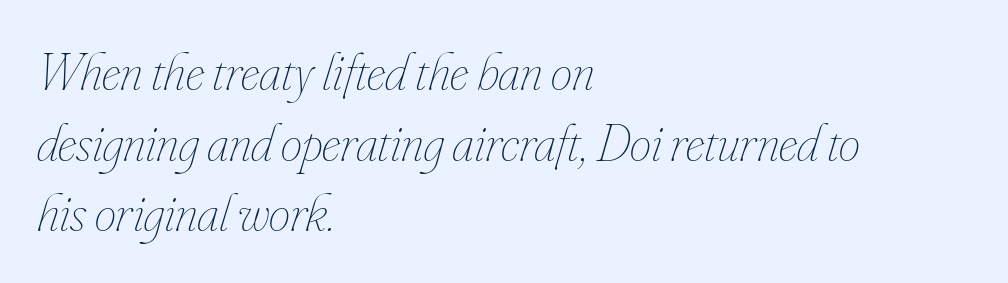
The image shows 54 px thin, condensed type, italic (leaning right); set left-aligned, normal line spacing (1.31x), normal letter spacing, not underlined; low stroke contrast and a small x-height.
